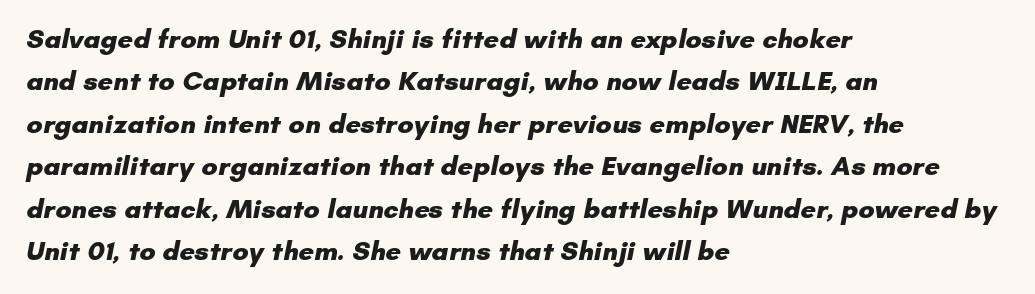
{"bold": "yes", "underline": "no", "align": "left", "line_spacing": "normal", "line_spacing_ratio": 1.57, "letter_spacing": "normal", "letter_spacing_em": 0.0, "glyph_px": 27}
